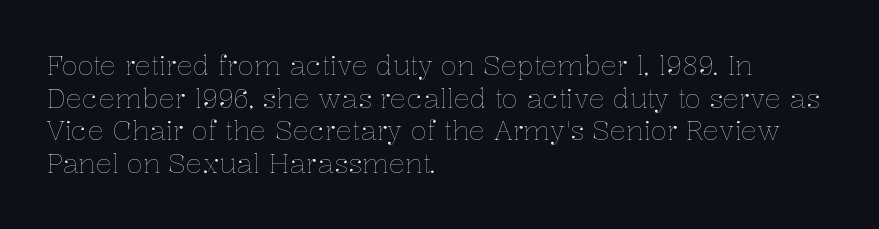
{"italic": "no", "bold": "no", "underline": "no", "align": "left", "line_spacing_ratio": 1.21, "letter_spacing": "normal", "letter_spacing_em": 0.0, "glyph_px": 27}
